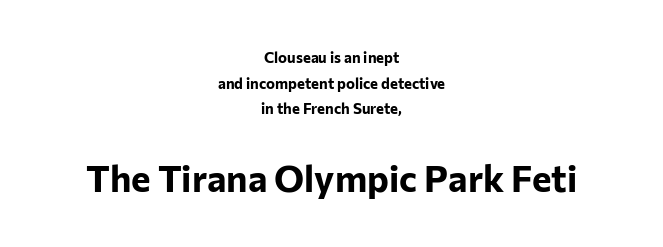
The following chunk of copy outweighs the initial chunk in type size. Both edges are ragged and mirror each other, which tells us the setting is centered. The rendering shows plain stroke endings on the letterforms — a sans-serif design. The space directly below the letters is spotless. These lines are rendered in a variable-pitch font. Students, note that the glyphs here touch the page at normal intervals.
